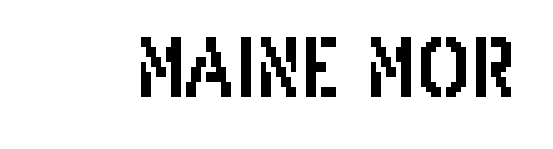
Q: Is the text italic (slanted)? A: No, it is upright.
Q: Is the typeface a serif or a sans-serif typeface? A: Sans-serif.
Q: Is the text underlined? A: No.
Q: Is the spacing between letters normal or unusually wide? A: Normal.
Q: Width (condensed, normal, or wide)? A: Condensed.
Q: Stroke contrast? A: Low.
Q: x-height? A: Large.
Q: Monospaced? A: No.
